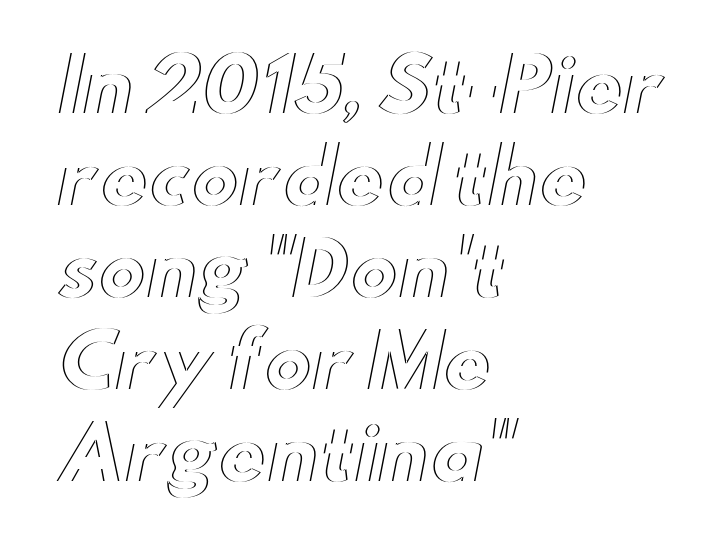
Q: Is the text italic (slanted)? A: Yes.
Q: Is the text underlined? A: No.
Q: How is the paragraph aligned? A: Left-aligned.
Q: Is the spacing between letters normal or unusually wide? A: Normal.
Q: Is the spacing between lines tight, normal or loose? A: Normal.
Q: Width (condensed, normal, or wide)? A: Wide.
Q: x-height? A: Small.
Q: Monospaced? A: No.
